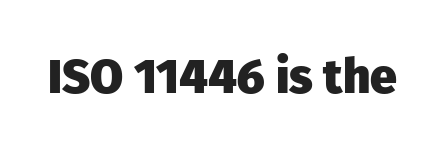
Notice how thick the strokes are: this is what a full bold looks like. The letters stand straight up with perfectly vertical stems. These lines are rendered in a variable-pitch font. Nobody drew a line under any word here. Nothing sits at the stroke ends, so this counts as sans-serif.
